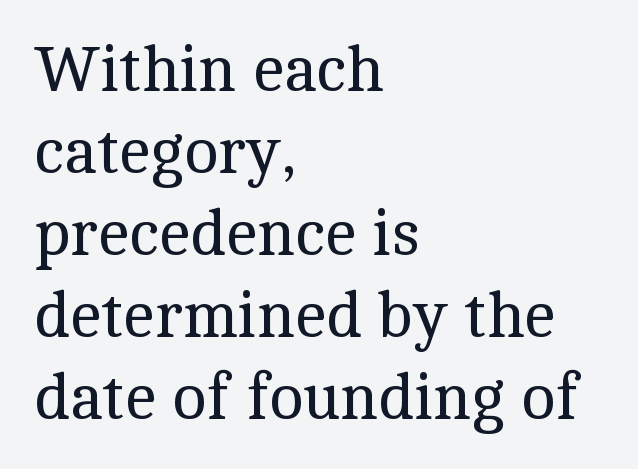
The image shows 64 px regular-weight serif type, upright; set left-aligned, normal line spacing (1.28x), normal letter spacing, not underlined; a medium x-height.
